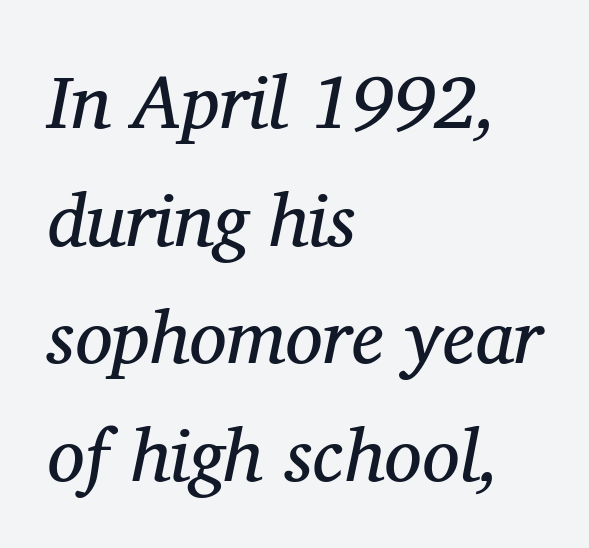
Q: Is the text bold? A: No.
Q: Is the text italic (slanted)? A: Yes, it leans right by about 11 degrees.
Q: Is the typeface a serif or a sans-serif typeface? A: Serif.
Q: Is the text underlined? A: No.
Q: How is the paragraph aligned? A: Left-aligned.
Q: Is the spacing between letters normal or unusually wide? A: Normal.
Q: Is the spacing between lines tight, normal or loose? A: Normal.
Q: Width (condensed, normal, or wide)? A: Normal.
Q: Stroke contrast? A: Medium.
Q: x-height? A: Medium.
Q: Monospaced? A: No.
